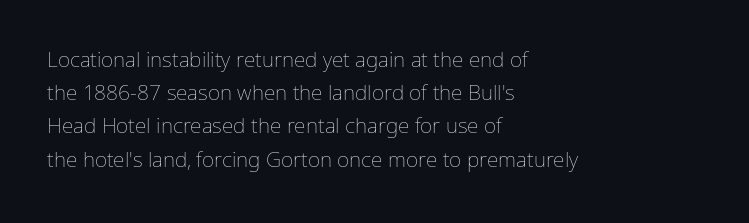
The image shows 21 px text type, upright; set left-aligned, normal line spacing (1.58x), normal letter spacing, not underlined.
